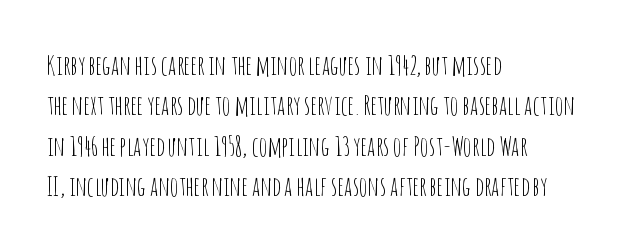
Q: Is the text bold? A: No.
Q: Is the text italic (slanted)? A: No, it is upright.
Q: Is the text underlined? A: No.
Q: How is the paragraph aligned? A: Left-aligned.
Q: Is the spacing between letters normal or unusually wide? A: Normal.
Q: Is the spacing between lines tight, normal or loose? A: Normal.
